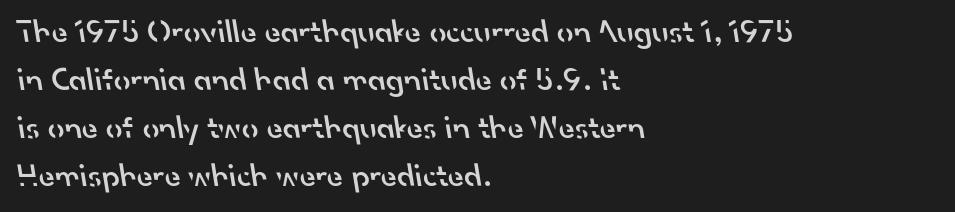
The image shows 33 px semibold sans-serif type; set left-aligned, normal line spacing (1.45x), normal letter spacing, not underlined; low stroke contrast and a small x-height.
